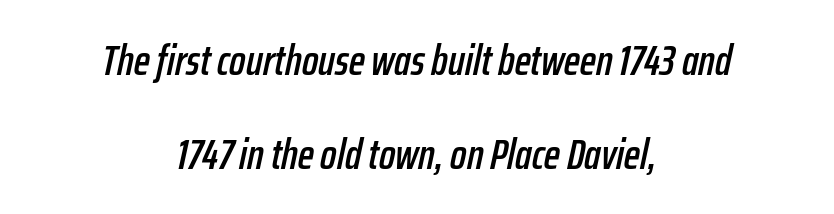
The face used here has a pronounced slope to its letters. Quick note: interline space is abundant. Looks like regular typesetting: each glyph gets only the width it needs. In CSS terms this would be text-align: center. Honestly, there is no underline to notice here at all.
